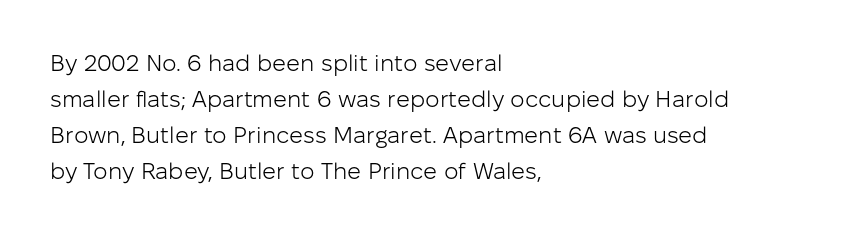
The image shows 23 px text type, upright; set left-aligned, normal line spacing (1.57x), normal letter spacing, not underlined.
